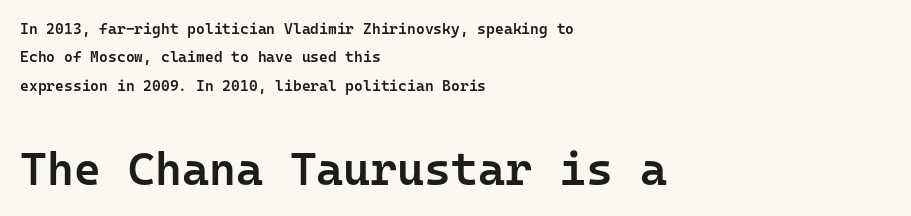
Quick note: underline off. The second block has been scaled up relative to the first. Does the lettering tilt? It doesn't — this is upright. In terms of letterspacing, this is plain default setting. The passage is arranged the way most books set body copy — flush left. Is this a fixed-width face? Yes — each glyph sits in an identical cell.
